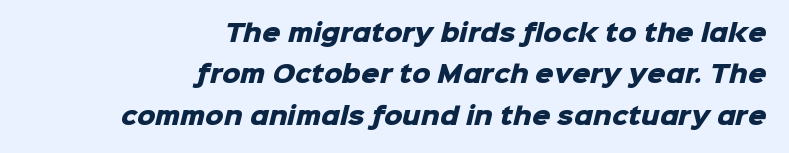
{"bold": "yes", "underline": "no", "align": "right", "line_spacing_ratio": 1.8, "letter_spacing": "normal", "letter_spacing_em": 0.0, "glyph_px": 23}
